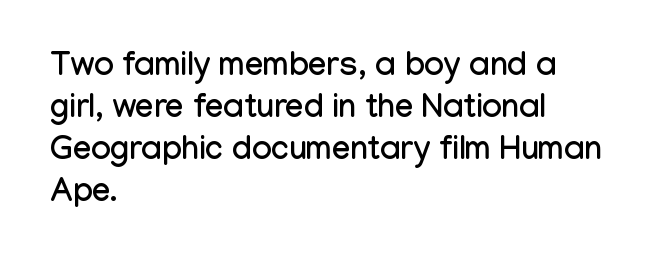
{"serif": "no", "italic": "no", "width": "condensed", "stroke_contrast": "low", "x_height": "medium", "monospaced": "no", "underline": "no", "align": "left", "line_spacing": "normal", "line_spacing_ratio": 1.27, "letter_spacing": "normal", "letter_spacing_em": 0.0, "glyph_px": 33}
